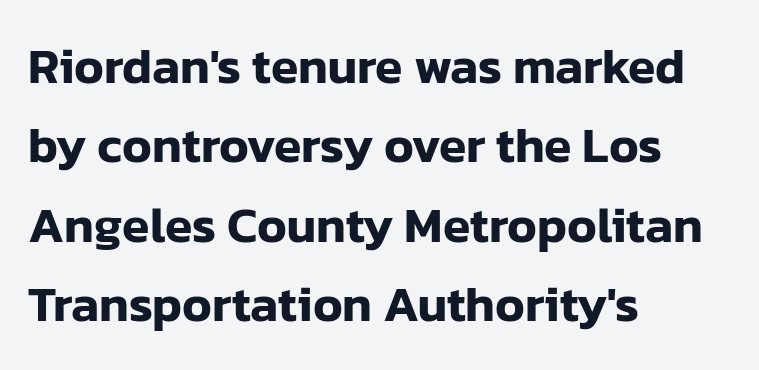
Q: Is the text italic (slanted)? A: No, it is upright.
Q: Is the typeface a serif or a sans-serif typeface? A: Sans-serif.
Q: Is the text underlined? A: No.
Q: How is the paragraph aligned? A: Left-aligned.
Q: Is the spacing between letters normal or unusually wide? A: Normal.
Q: Is the spacing between lines tight, normal or loose? A: Normal.
Q: Width (condensed, normal, or wide)? A: Normal.
Q: Stroke contrast? A: Low.
Q: x-height? A: Medium.
Q: Monospaced? A: No.
